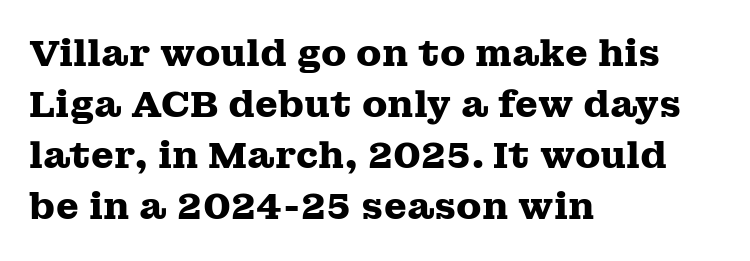
{"serif": "yes", "italic": "no", "bold": "yes", "weight": "heavy", "width": "wide", "stroke_contrast": "medium", "x_height": "medium", "monospaced": "no", "underline": "no", "align": "left", "line_spacing": "normal", "line_spacing_ratio": 1.38, "letter_spacing": "normal", "letter_spacing_em": 0.0, "glyph_px": 37}
